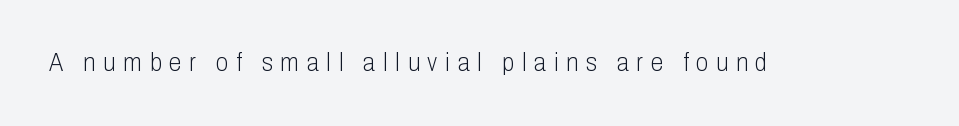
Q: Is the text bold? A: No.
Q: Is the text italic (slanted)? A: No, it is upright.
Q: Is the text underlined? A: No.
Q: Is the spacing between letters normal or unusually wide? A: Unusually wide.
